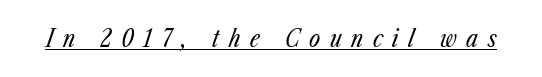
Q: Is the text bold? A: No.
Q: Is the text italic (slanted)? A: Yes, it leans right by about 23 degrees.
Q: Is the text underlined? A: Yes.
Q: Is the spacing between letters normal or unusually wide? A: Unusually wide.
